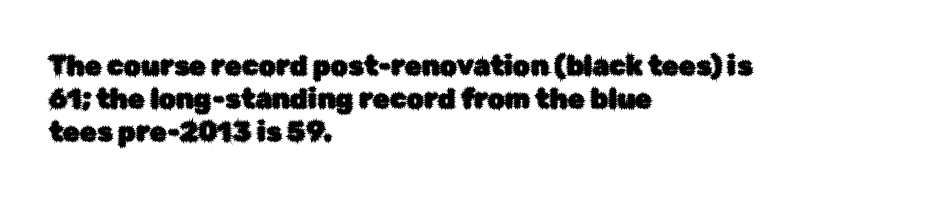
{"italic": "no", "underline": "no", "align": "left", "line_spacing_ratio": 1.23, "letter_spacing": "normal", "letter_spacing_em": 0.0, "glyph_px": 27}
